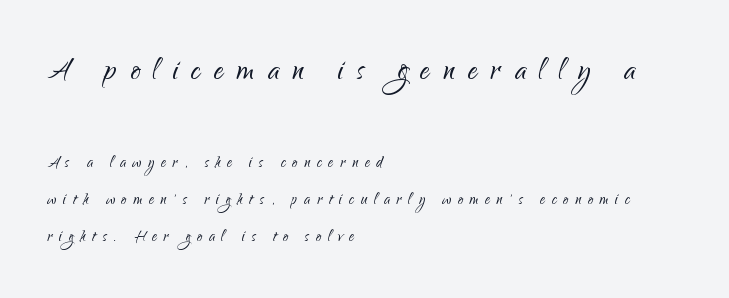
{"serif": "no", "bold": "no", "weight": "light", "width": "normal", "stroke_contrast": "low", "x_height": "small", "monospaced": "no", "underline": "no", "align": "left", "line_spacing_ratio": 1.86, "letter_spacing": "wide", "letter_spacing_em": 0.34, "larger_block": "first", "size_ratio": 1.95, "glyph_px": 39}
